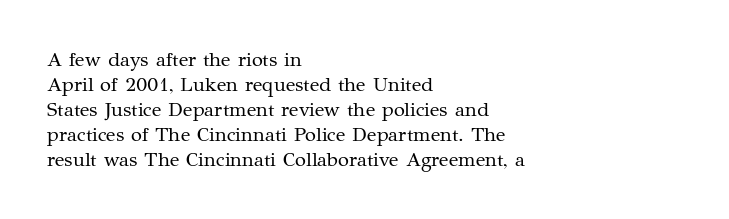
Underline: absent. These glyphs show unthickened strokes, regular width or finer. The leading is moderate, giving the passage an even texture. Upright lettering throughout.
